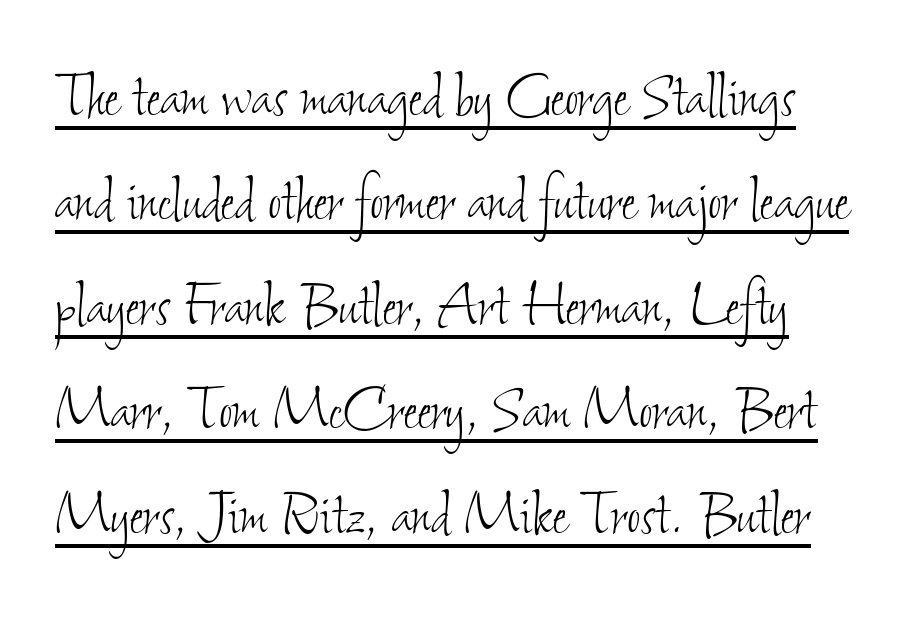
Q: Is the text bold? A: No.
Q: Is the text underlined? A: Yes.
Q: Is the spacing between letters normal or unusually wide? A: Normal.
Q: Is the spacing between lines tight, normal or loose? A: Normal.
Q: Width (condensed, normal, or wide)? A: Condensed.
Q: Stroke contrast? A: Low.
Q: x-height? A: Small.
Q: Monospaced? A: No.
